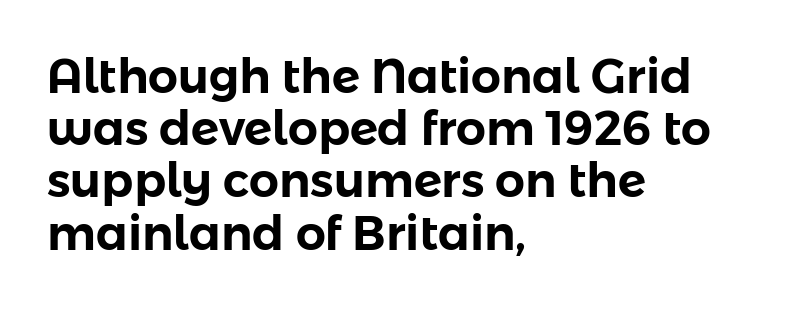
The line texture is even and compact thanks to regular tracking. The specimen reads as upright at a glance. Plain, unruled lines of type. The lines are packed closely together with very little leading.
